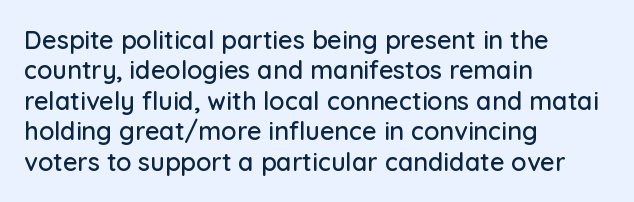
Q: Is the text italic (slanted)? A: No, it is upright.
Q: Is the text underlined? A: No.
Q: How is the paragraph aligned? A: Left-aligned.
Q: Is the spacing between letters normal or unusually wide? A: Normal.
